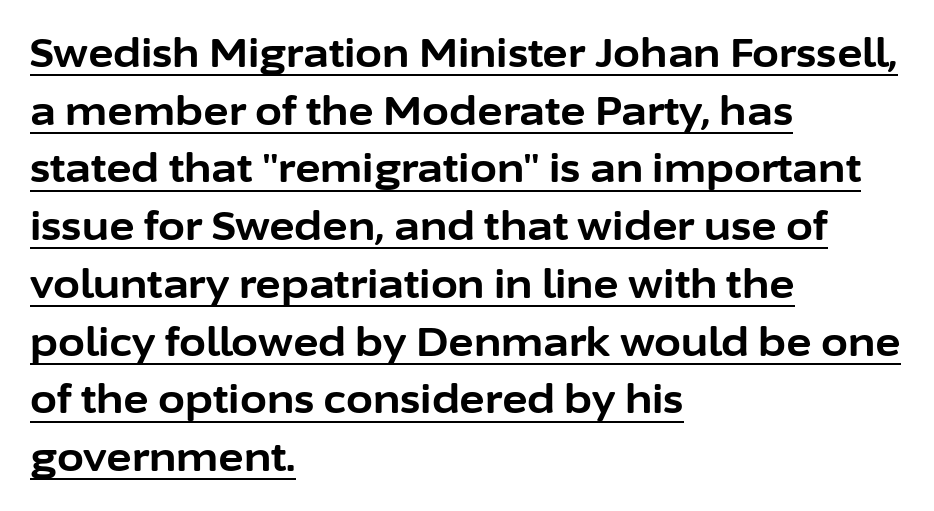
The image shows 39 px bold sans-serif type, upright; set left-aligned, normal line spacing (1.48x), normal letter spacing, underlined; low stroke contrast and a medium x-height.
